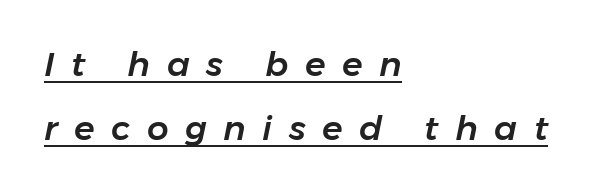
{"italic": "yes", "lean": "right", "slant_degrees": 11, "width": "normal", "stroke_contrast": "low", "x_height": "medium", "monospaced": "no", "underline": "yes", "align": "left", "line_spacing_ratio": 1.89, "letter_spacing": "wide", "letter_spacing_em": 0.48, "glyph_px": 34}
